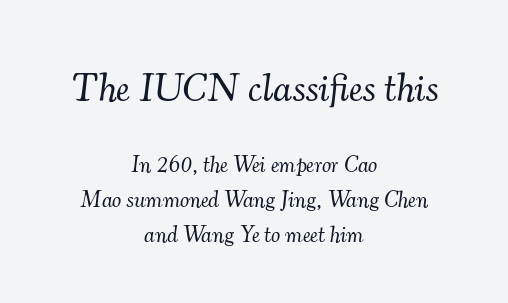
The font family rendered here belongs to the serif group. Nothing heavy about these letters — not bold at all. Italic? Definitely — the glyphs are oblique. Character size in the leading block exceeds that of the trailing block.
